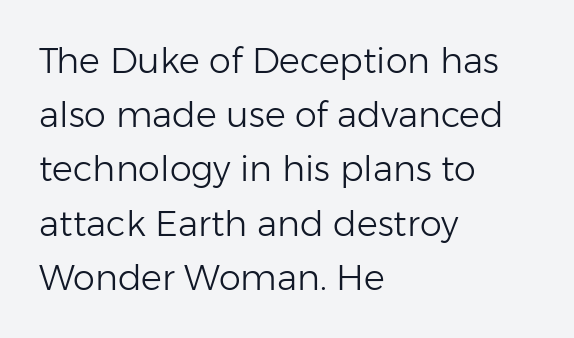
Q: Is the text bold? A: No.
Q: Is the text italic (slanted)? A: No, it is upright.
Q: Is the typeface a serif or a sans-serif typeface? A: Sans-serif.
Q: Is the text underlined? A: No.
Q: How is the paragraph aligned? A: Left-aligned.
Q: Is the spacing between letters normal or unusually wide? A: Normal.
Q: Is the spacing between lines tight, normal or loose? A: Normal.
Q: Width (condensed, normal, or wide)? A: Normal.
Q: Stroke contrast? A: Low.
Q: x-height? A: Medium.
Q: Monospaced? A: No.
